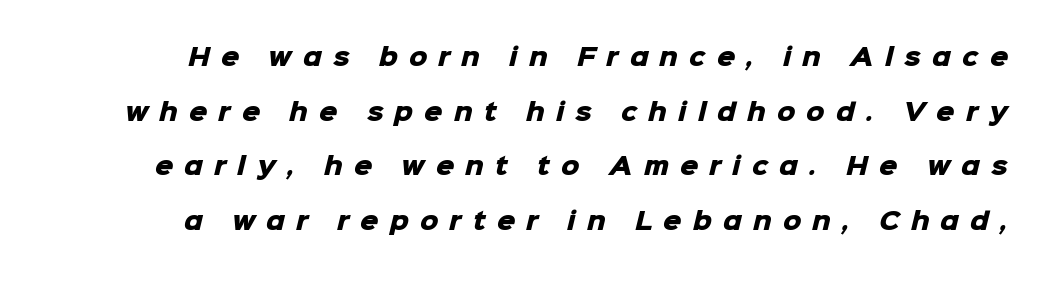
{"bold": "yes", "underline": "no", "line_spacing": "loose", "line_spacing_ratio": 2.38, "letter_spacing": "wide", "letter_spacing_em": 0.48, "glyph_px": 23}
